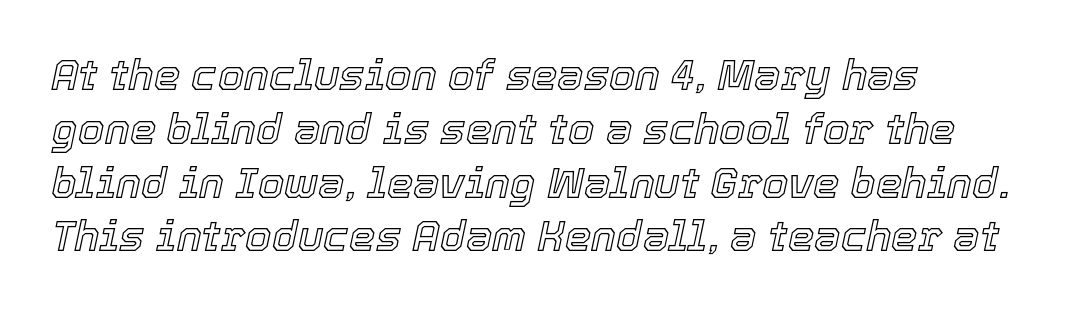
The image shows 42 px text type, italic (leaning right); set left-aligned, normal line spacing (1.28x), normal letter spacing, not underlined; a medium x-height.
